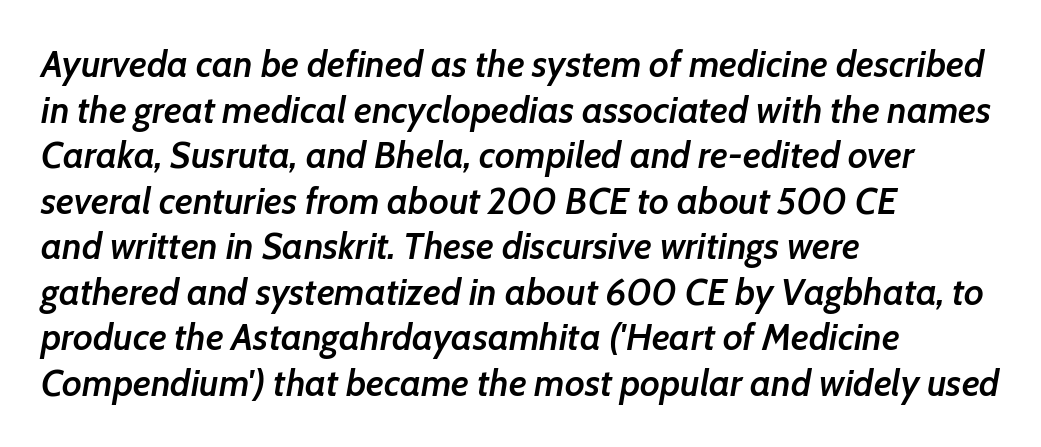
The letterforms sit shoulder to shoulder at normal distance. Compared with a centered layout, this one pins lines to the left instead. The typography opts for an oblique posture over an upright one. Do the characters align in a grid? No, the font is proportional.
